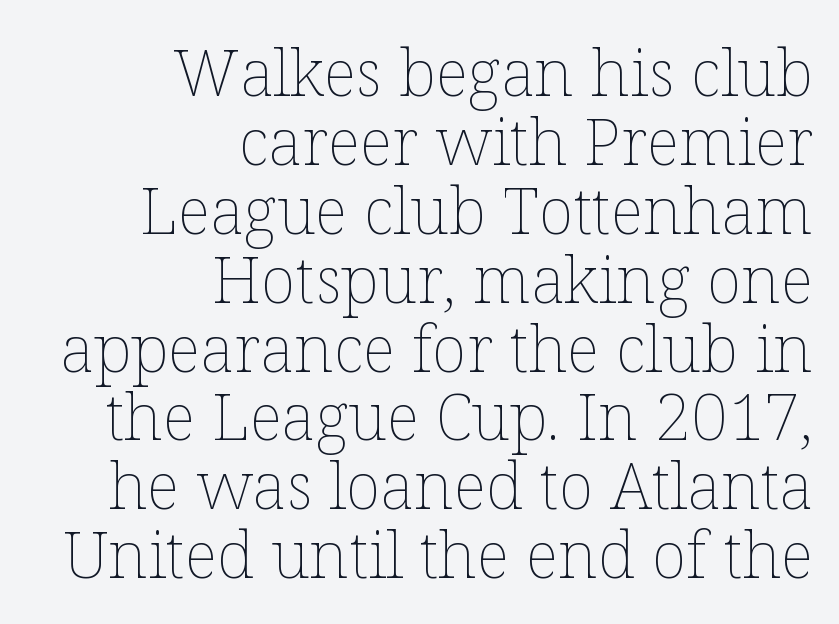
The image shows 65 px thin type, upright; set right-aligned, tight line spacing (1.06x), normal letter spacing, not underlined; low stroke contrast and a medium x-height.
